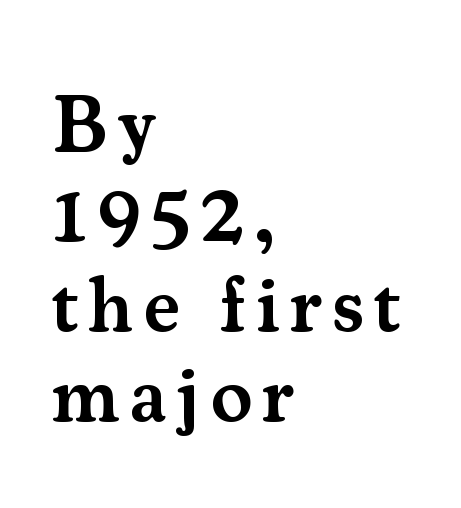
The image shows 79 px semibold serif type, upright; set left-aligned, tight line spacing (1.14x), not underlined; medium stroke contrast and a small x-height.
